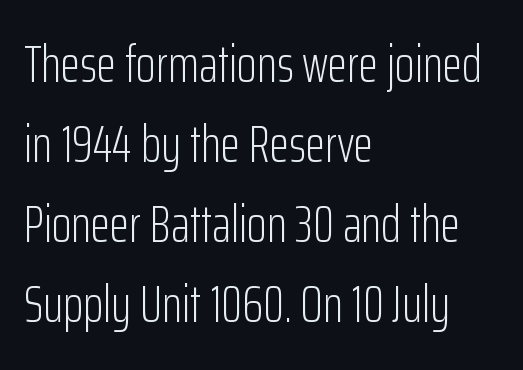
{"serif": "no", "italic": "no", "bold": "no", "weight": "light", "width": "condensed", "stroke_contrast": "low", "x_height": "medium", "monospaced": "no", "underline": "no", "align": "left", "line_spacing": "normal", "line_spacing_ratio": 1.57, "letter_spacing": "normal", "letter_spacing_em": 0.0, "glyph_px": 51}
